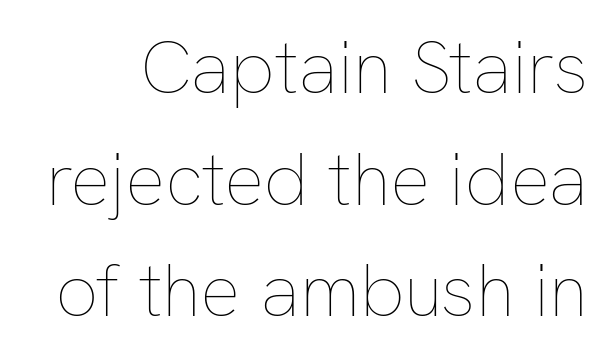
{"italic": "no", "bold": "no", "weight": "thin", "width": "normal", "stroke_contrast": "low", "x_height": "medium", "monospaced": "no", "underline": "no", "line_spacing": "normal", "line_spacing_ratio": 1.49, "letter_spacing": "normal", "letter_spacing_em": 0.0, "glyph_px": 75}
